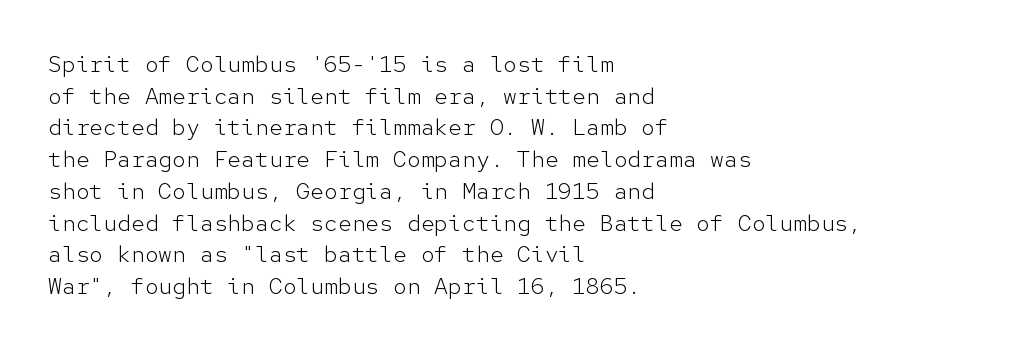
Q: Is the text bold? A: No.
Q: Is the text italic (slanted)? A: No, it is upright.
Q: Is the text underlined? A: No.
Q: How is the paragraph aligned? A: Left-aligned.
Q: Is the spacing between letters normal or unusually wide? A: Normal.
Q: Is the spacing between lines tight, normal or loose? A: Normal.
